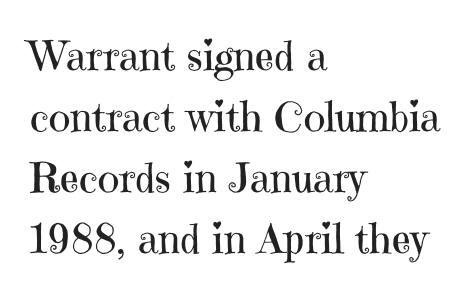
Tall strokes in this sample are plumb rather than angled. The vertical gap from one line to the next is medium. The rendering keeps characters at their native spacing. A classic flush-left, rag-right setting is used for this passage.
